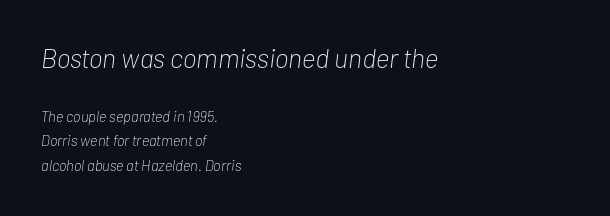
Q: Is the text bold? A: No.
Q: Is the text italic (slanted)? A: Yes, it leans right by about 7 degrees.
Q: Is the text underlined? A: No.
Q: How is the paragraph aligned? A: Left-aligned.
Q: Is the spacing between letters normal or unusually wide? A: Normal.
Q: Is the spacing between lines tight, normal or loose? A: Normal.
Q: Which block of text is set in a larger size, the first (top) or the second (bottom)? A: The first (top) one.
